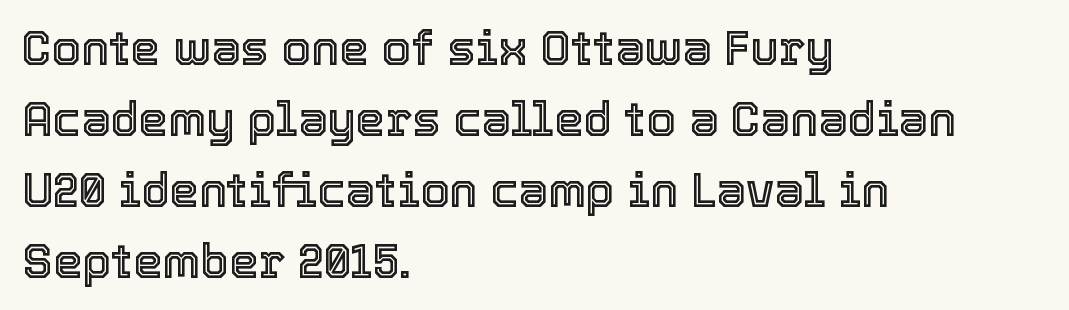
{"italic": "no", "width": "normal", "x_height": "medium", "monospaced": "no", "underline": "no", "align": "left", "line_spacing": "normal", "line_spacing_ratio": 1.51, "letter_spacing": "normal", "letter_spacing_em": 0.0, "glyph_px": 47}
